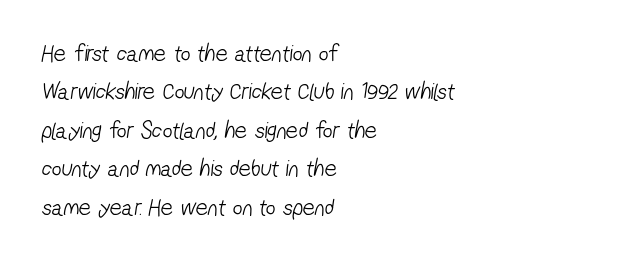
Q: Is the text bold? A: No.
Q: Is the text underlined? A: No.
Q: How is the paragraph aligned? A: Left-aligned.
Q: Is the spacing between letters normal or unusually wide? A: Normal.
Q: Is the spacing between lines tight, normal or loose? A: Normal.
